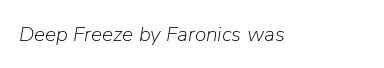
Q: Is the text bold? A: No.
Q: Is the text italic (slanted)? A: Yes, it leans right by about 9 degrees.
Q: Is the text underlined? A: No.
Q: Is the spacing between letters normal or unusually wide? A: Normal.
